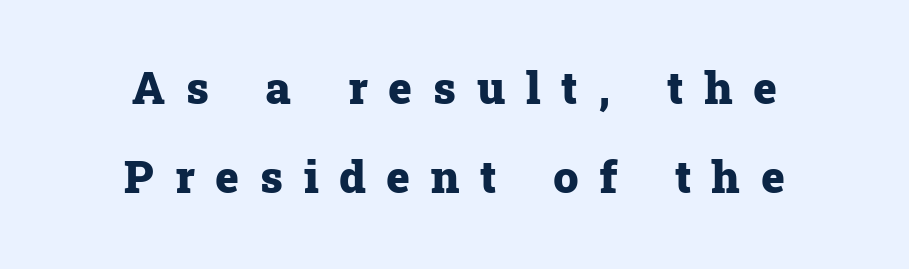
{"serif": "yes", "italic": "no", "bold": "yes", "weight": "heavy", "width": "normal", "stroke_contrast": "low", "x_height": "medium", "monospaced": "no", "underline": "no", "align": "center", "line_spacing": "loose", "line_spacing_ratio": 1.97, "letter_spacing": "wide", "letter_spacing_em": 0.46, "glyph_px": 45}
